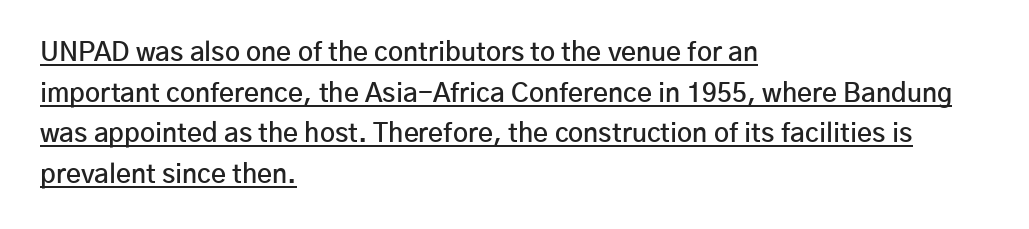
The image shows 26 px text type, upright; set left-aligned, normal line spacing (1.56x), normal letter spacing, underlined.
